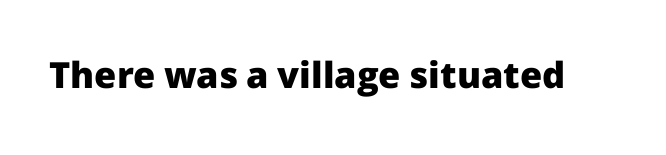
Look at the tracking — it's just the regular setting, nothing added. The strip under each line holds only bare page. Italic? Not at all — the glyphs are vertical. Are there feet on the stems? There aren't — it's a sans. The rendering uses natural spacing where letterforms have individual widths. Strong, thick strokes mark this as bold type.
